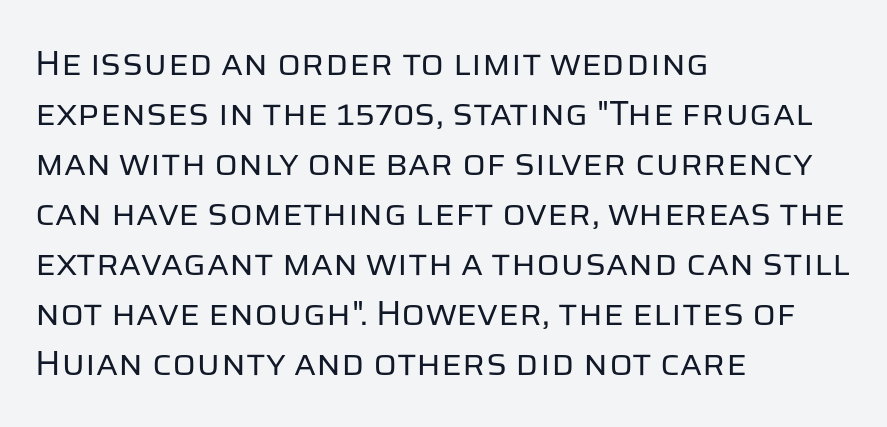
{"serif": "no", "italic": "no", "bold": "no", "weight": "regular", "width": "normal", "stroke_contrast": "low", "x_height": "large", "monospaced": "no", "underline": "no", "align": "left", "line_spacing": "normal", "line_spacing_ratio": 1.43, "letter_spacing": "normal", "letter_spacing_em": 0.0, "glyph_px": 35}
